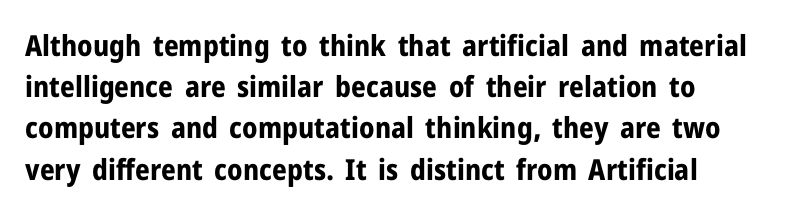
{"serif": "no", "italic": "no", "bold": "yes", "weight": "bold", "width": "normal", "stroke_contrast": "low", "x_height": "medium", "monospaced": "no", "underline": "no", "align": "left", "line_spacing": "normal", "line_spacing_ratio": 1.42, "letter_spacing": "normal", "letter_spacing_em": 0.0, "glyph_px": 29}
